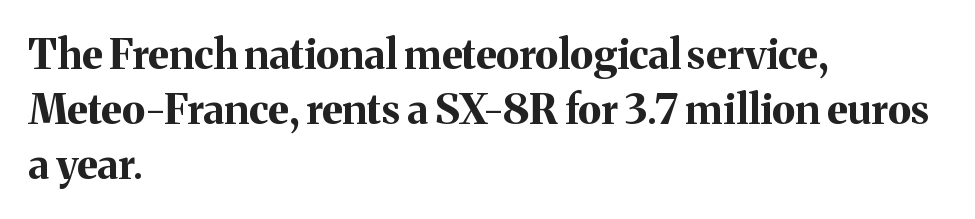
The image shows 41 px bold serif type, upright; set left-aligned, normal line spacing (1.34x), normal letter spacing, not underlined; medium stroke contrast and a medium x-height.
